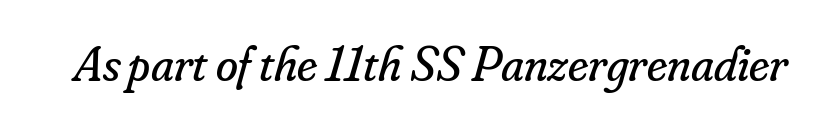
The image shows 50 px regular-weight serif type, italic (leaning right); set normal letter spacing, not underlined; low stroke contrast and a small x-height.
